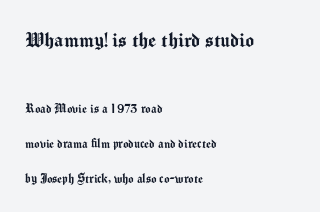
{"italic": "no", "underline": "no", "align": "left", "line_spacing": "loose", "line_spacing_ratio": 2.48, "letter_spacing": "normal", "letter_spacing_em": 0.0, "larger_block": "first", "size_ratio": 1.64, "glyph_px": 23}
